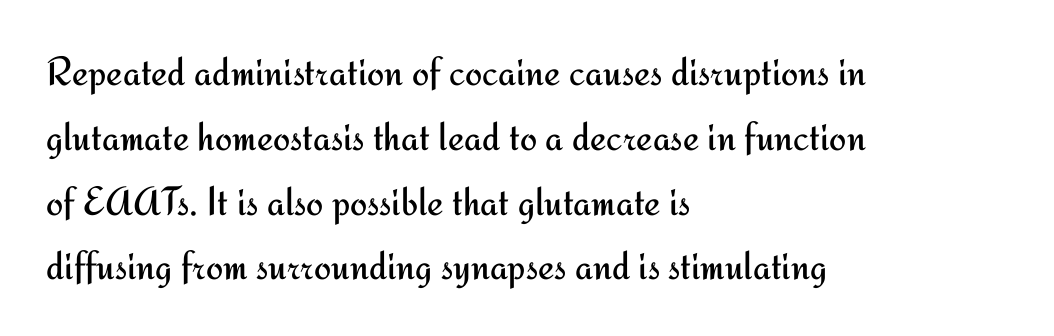
Q: Is the text bold? A: No.
Q: Is the text italic (slanted)? A: No, it is upright.
Q: Is the typeface a serif or a sans-serif typeface? A: Sans-serif.
Q: Is the text underlined? A: No.
Q: How is the paragraph aligned? A: Left-aligned.
Q: Is the spacing between letters normal or unusually wide? A: Normal.
Q: Is the spacing between lines tight, normal or loose? A: Normal.
Q: Width (condensed, normal, or wide)? A: Normal.
Q: Stroke contrast? A: Medium.
Q: x-height? A: Small.
Q: Monospaced? A: No.
